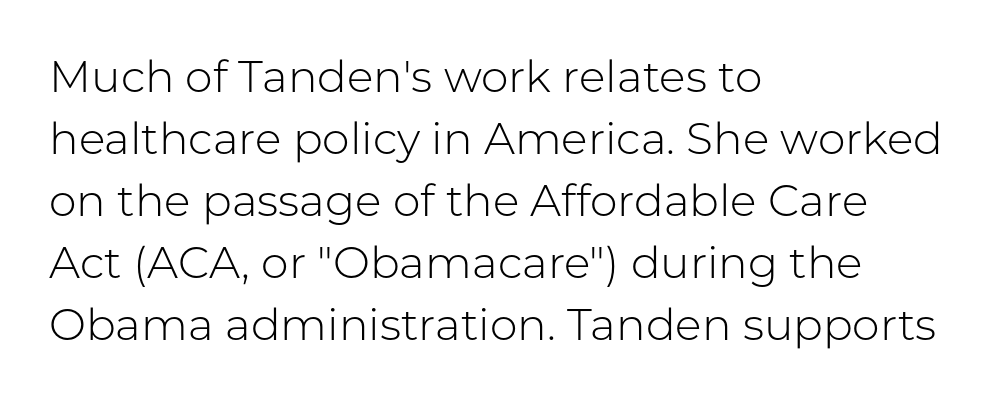
The image shows 44 px light sans-serif type, upright; set left-aligned, normal line spacing (1.41x), normal letter spacing, not underlined; low stroke contrast and a medium x-height.
